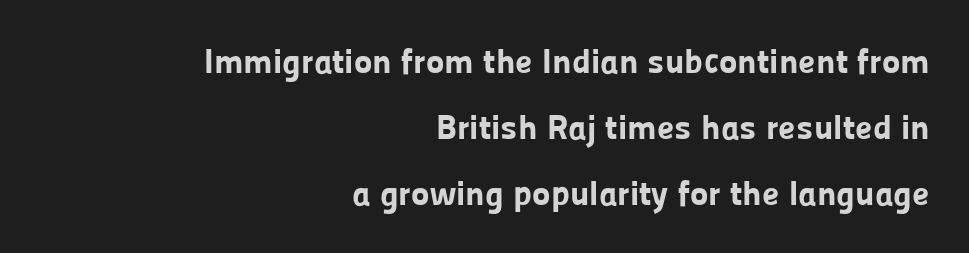
{"serif": "no", "italic": "no", "bold": "yes", "weight": "bold", "width": "normal", "stroke_contrast": "low", "x_height": "medium", "monospaced": "no", "underline": "no", "align": "right", "line_spacing_ratio": 1.88, "letter_spacing": "normal", "letter_spacing_em": 0.0, "glyph_px": 35}
